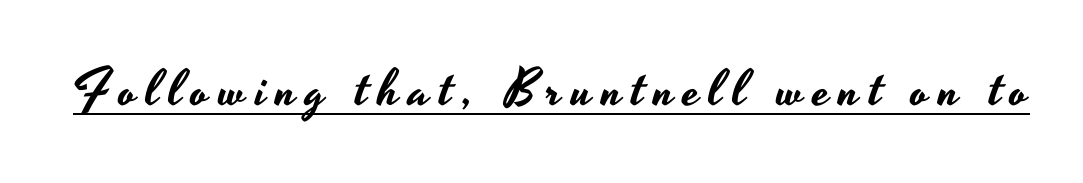
{"serif": "no", "width": "wide", "stroke_contrast": "low", "x_height": "small", "monospaced": "no", "underline": "yes", "glyph_px": 51}
